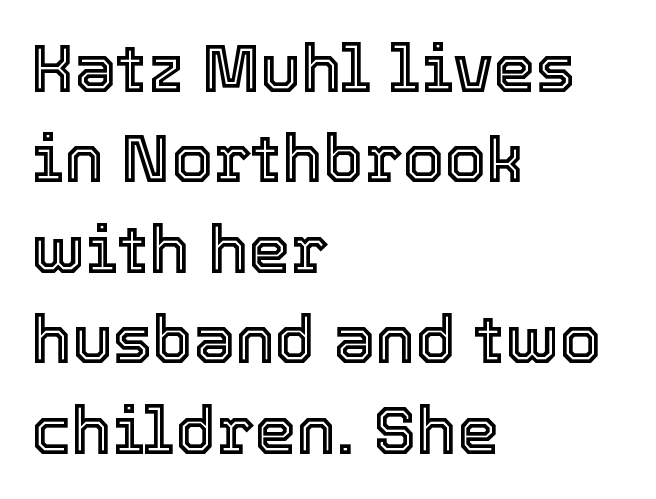
{"italic": "no", "width": "normal", "x_height": "medium", "monospaced": "no", "underline": "no", "align": "left", "line_spacing": "normal", "line_spacing_ratio": 1.35, "letter_spacing": "normal", "letter_spacing_em": 0.0, "glyph_px": 67}
